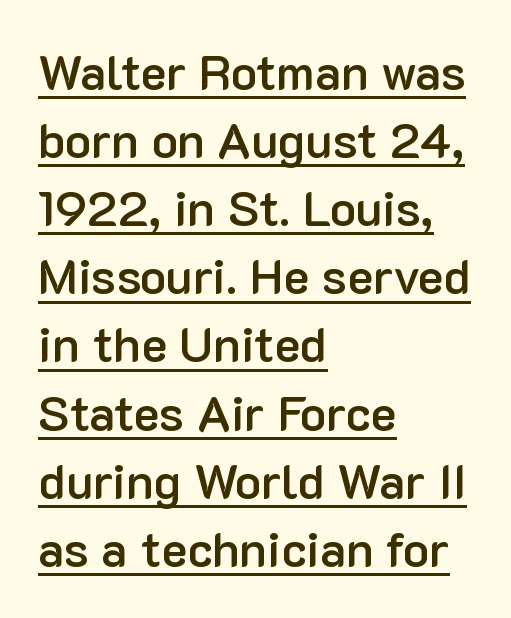
These lines are composed in type without serifs. Upright lettering throughout. The face used here appears with an underline applied. Layout note: lines flush left.
